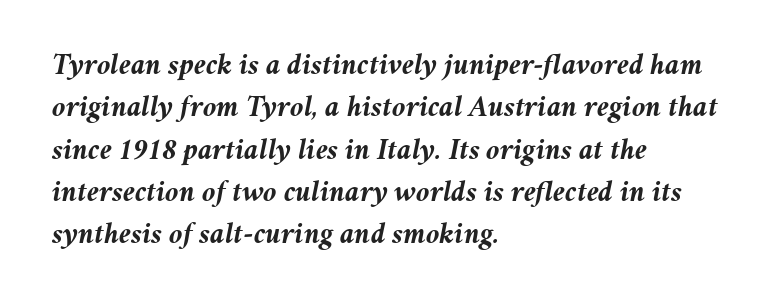
Q: Is the text bold? A: Yes.
Q: Is the text italic (slanted)? A: Yes, it leans right by about 11 degrees.
Q: Is the text underlined? A: No.
Q: How is the paragraph aligned? A: Left-aligned.
Q: Is the spacing between letters normal or unusually wide? A: Normal.
Q: Is the spacing between lines tight, normal or loose? A: Normal.
Q: Width (condensed, normal, or wide)? A: Normal.
Q: Stroke contrast? A: Medium.
Q: x-height? A: Medium.
Q: Monospaced? A: No.
